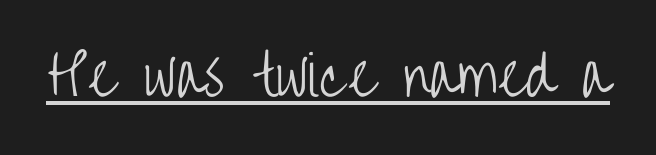
Glance below the letters and you will spot a drawn line. Caption: face not bold, strokes unweighted. Upright lettering throughout. The passage shown has conventional tracking throughout. Varying glyph widths throughout — classic text-font behaviour.
